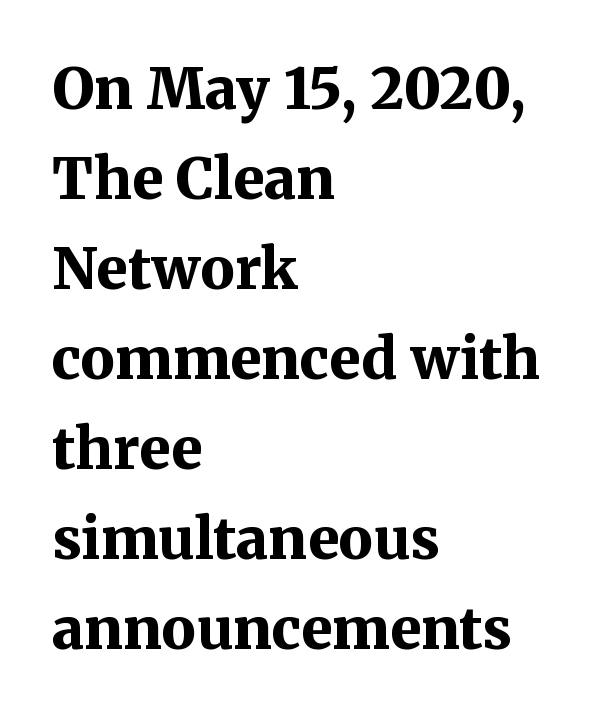
{"serif": "yes", "italic": "no", "bold": "yes", "weight": "bold", "width": "normal", "stroke_contrast": "medium", "x_height": "medium", "monospaced": "no", "underline": "no", "align": "left", "line_spacing": "normal", "line_spacing_ratio": 1.58, "letter_spacing": "normal", "letter_spacing_em": 0.0, "glyph_px": 57}
